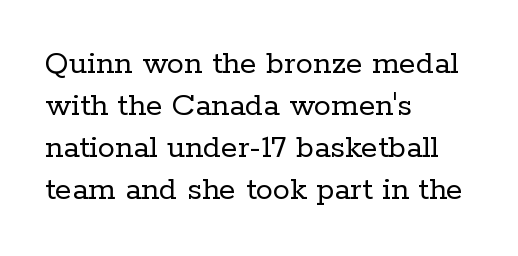
Q: Is the text bold? A: No.
Q: Is the text italic (slanted)? A: No, it is upright.
Q: Is the typeface a serif or a sans-serif typeface? A: Serif.
Q: Is the text underlined? A: No.
Q: How is the paragraph aligned? A: Left-aligned.
Q: Is the spacing between letters normal or unusually wide? A: Normal.
Q: Width (condensed, normal, or wide)? A: Normal.
Q: Stroke contrast? A: Low.
Q: x-height? A: Medium.
Q: Monospaced? A: No.
